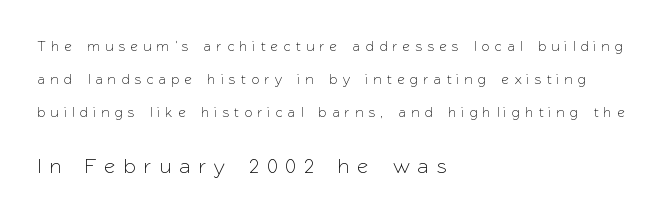
{"italic": "no", "underline": "no", "align": "left", "line_spacing": "loose", "line_spacing_ratio": 2.37, "letter_spacing": "wide", "letter_spacing_em": 0.42, "larger_block": "second", "size_ratio": 1.5, "glyph_px": 21}
